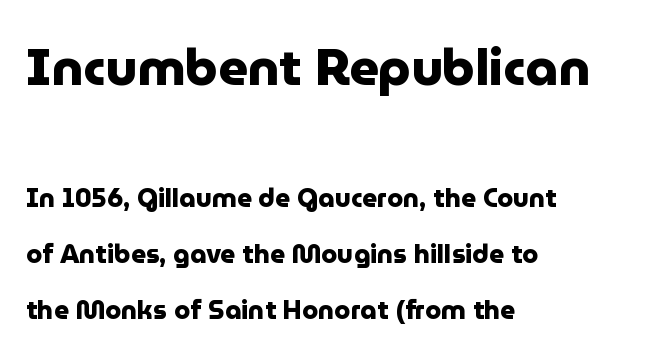
Q: Is the text bold? A: Yes.
Q: Is the text italic (slanted)? A: No, it is upright.
Q: Is the typeface a serif or a sans-serif typeface? A: Sans-serif.
Q: Is the text underlined? A: No.
Q: How is the paragraph aligned? A: Left-aligned.
Q: Is the spacing between letters normal or unusually wide? A: Normal.
Q: Is the spacing between lines tight, normal or loose? A: Loose.
Q: Which block of text is set in a larger size, the first (top) or the second (bottom)? A: The first (top) one.
Q: Width (condensed, normal, or wide)? A: Normal.
Q: Stroke contrast? A: Low.
Q: x-height? A: Medium.
Q: Monospaced? A: No.
